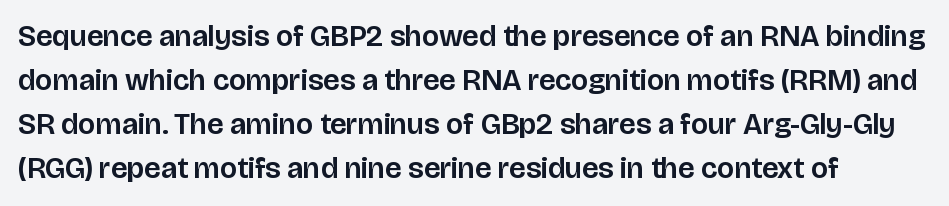
A typesetter would call this zero additional tracking. Unlike a traditional serif, this face leaves its strokes unadorned. Typeset ragged right — the left edge is the straight one. Style check: upright. Descenders hang freely into open space. Spacing verdict: proportional, widths tailored to each character.
